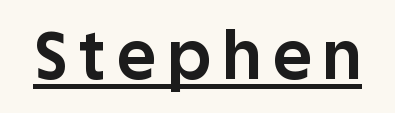
Q: Is the text bold? A: Yes.
Q: Is the text italic (slanted)? A: No, it is upright.
Q: Is the typeface a serif or a sans-serif typeface? A: Sans-serif.
Q: Is the text underlined? A: Yes.
Q: Width (condensed, normal, or wide)? A: Normal.
Q: Stroke contrast? A: Low.
Q: x-height? A: Large.
Q: Monospaced? A: No.
